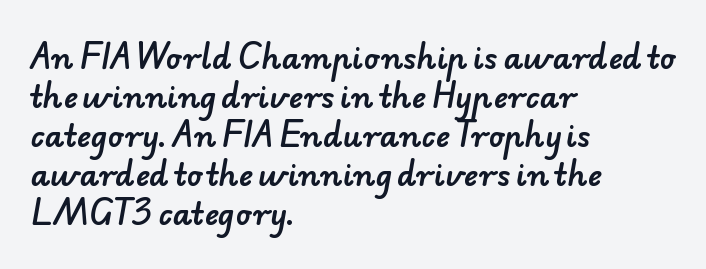
Q: Is the typeface a serif or a sans-serif typeface? A: Sans-serif.
Q: Is the text underlined? A: No.
Q: How is the paragraph aligned? A: Left-aligned.
Q: Is the spacing between letters normal or unusually wide? A: Normal.
Q: Is the spacing between lines tight, normal or loose? A: Normal.
Q: Width (condensed, normal, or wide)? A: Normal.
Q: Stroke contrast? A: Low.
Q: x-height? A: Small.
Q: Monospaced? A: No.
